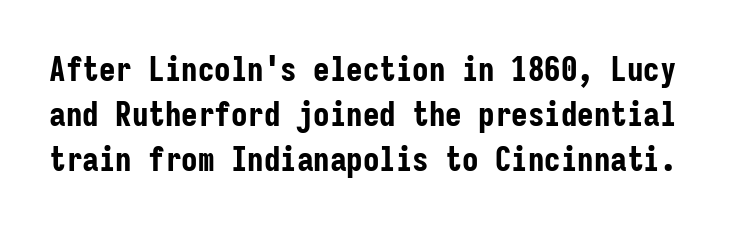
Leading: standard. Caption: bold face, heavy strokes. Think of a typewriter: that constant character pitch is what you see here. Type without underlining. Words appear dense and cohesive because spacing is normal.
